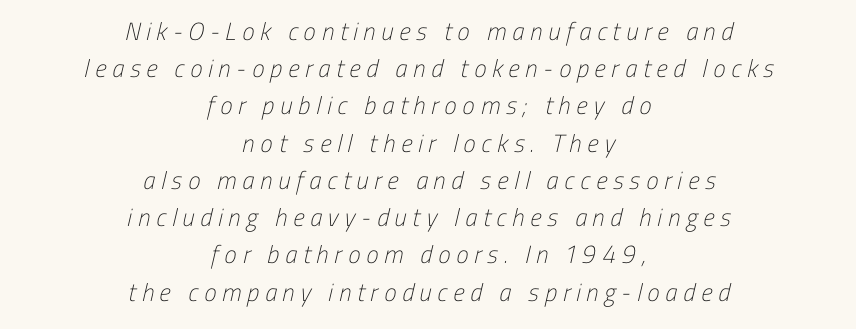
{"bold": "no", "underline": "no", "align": "center", "line_spacing": "normal", "line_spacing_ratio": 1.49, "letter_spacing": "wide", "letter_spacing_em": 0.23, "glyph_px": 25}
